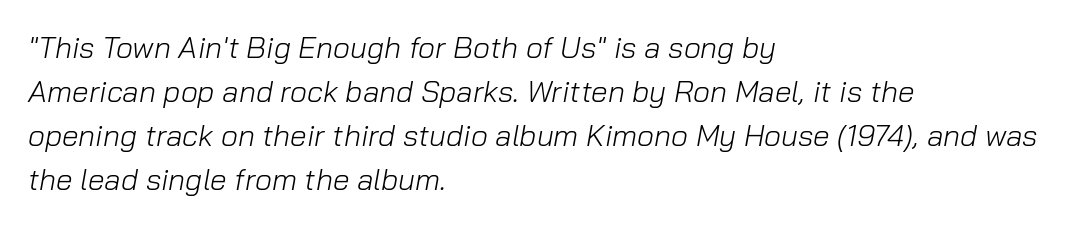
{"italic": "yes", "lean": "right", "slant_degrees": 10, "bold": "no", "weight": "light", "width": "normal", "stroke_contrast": "low", "x_height": "medium", "monospaced": "no", "underline": "no", "align": "left", "line_spacing": "normal", "line_spacing_ratio": 1.47, "letter_spacing": "normal", "letter_spacing_em": 0.0, "glyph_px": 30}
